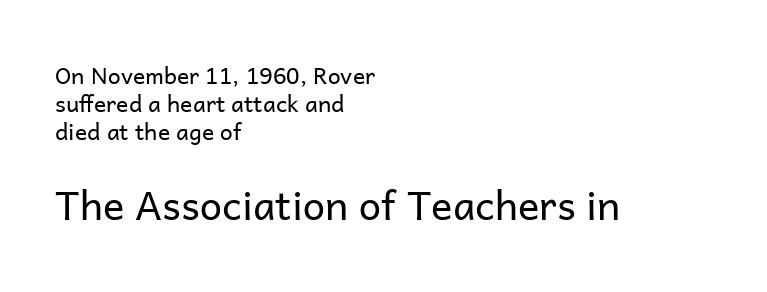
The image shows 40 px regular-weight sans-serif type, upright; set left-aligned, line spacing 1.22x, normal letter spacing, not underlined; the second (bottom) block is 1.74x larger; low stroke contrast and a medium x-height.
